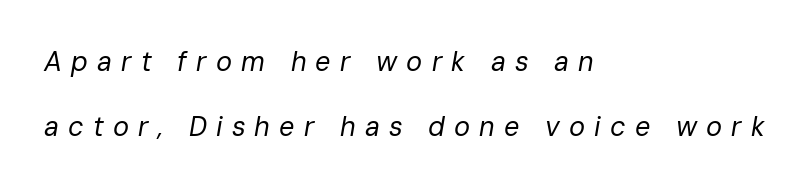
The image shows 27 px text type, italic (leaning right); set left-aligned, loose line spacing (2.4x), unusually wide letter spacing (+0.34 em), not underlined.
